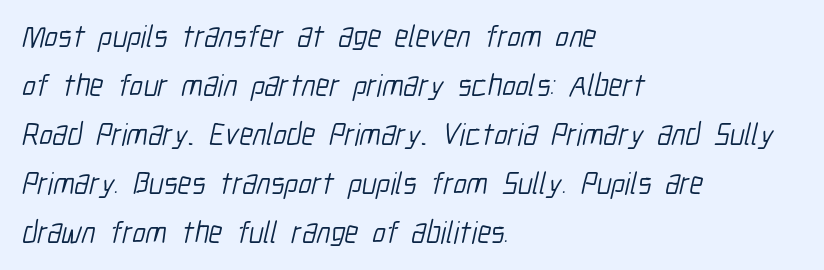
Q: Is the text bold? A: No.
Q: Is the typeface a serif or a sans-serif typeface? A: Sans-serif.
Q: Is the text underlined? A: No.
Q: How is the paragraph aligned? A: Left-aligned.
Q: Is the spacing between letters normal or unusually wide? A: Normal.
Q: Is the spacing between lines tight, normal or loose? A: Normal.
Q: Width (condensed, normal, or wide)? A: Condensed.
Q: Stroke contrast? A: Low.
Q: x-height? A: Medium.
Q: Monospaced? A: No.
